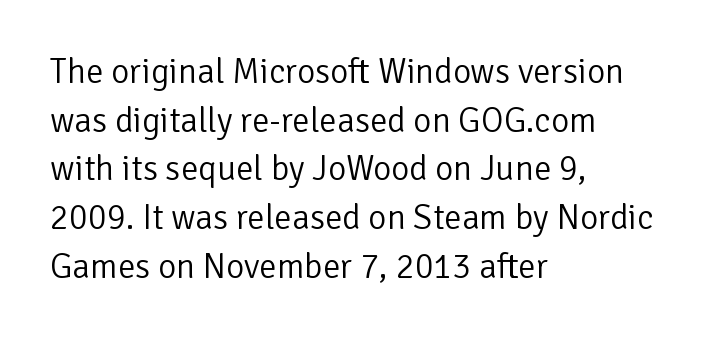
Underlining? Definitely not there. Does the type have serifs? No, each stem ends abruptly. The letters stand upright; this is a roman face. The letters advance in unequal steps, a hallmark of proportional type. The line texture is even and compact thanks to regular tracking. Is the stroke heavy? The answer is a plain regular-or-lighter.
